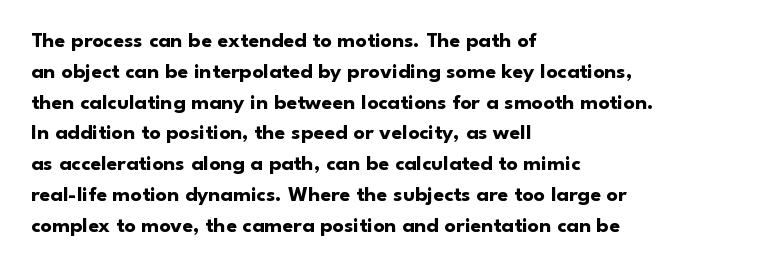
{"italic": "no", "bold": "yes", "underline": "no", "align": "left", "line_spacing": "normal", "line_spacing_ratio": 1.4, "letter_spacing": "normal", "letter_spacing_em": 0.0, "glyph_px": 22}
